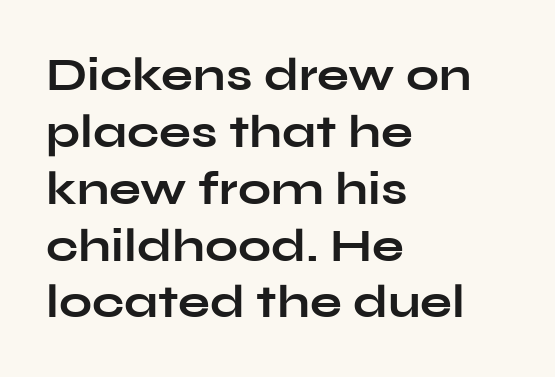
{"serif": "no", "italic": "no", "bold": "yes", "weight": "bold", "width": "wide", "stroke_contrast": "low", "x_height": "medium", "monospaced": "no", "underline": "no", "align": "left", "line_spacing_ratio": 1.21, "letter_spacing": "normal", "letter_spacing_em": 0.0, "glyph_px": 47}
